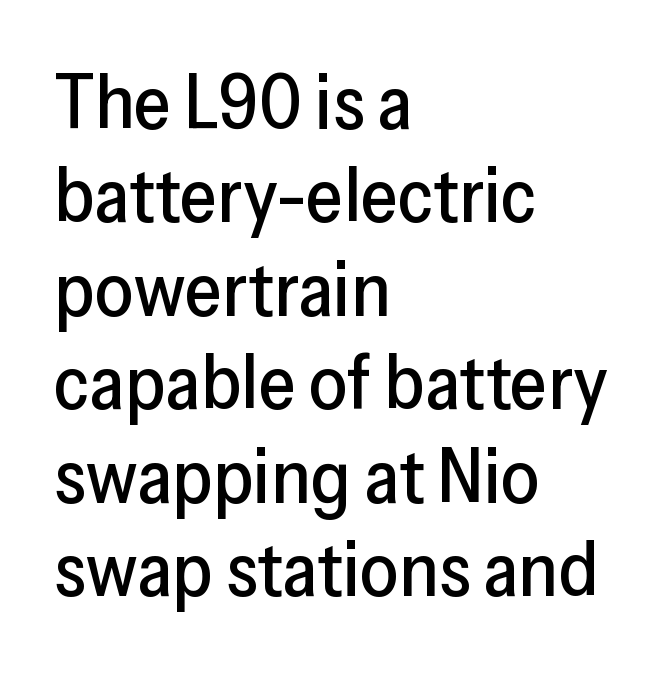
{"serif": "no", "italic": "no", "width": "normal", "stroke_contrast": "low", "x_height": "medium", "monospaced": "no", "underline": "no", "align": "left", "line_spacing_ratio": 1.23, "letter_spacing": "normal", "letter_spacing_em": 0.0, "glyph_px": 76}
